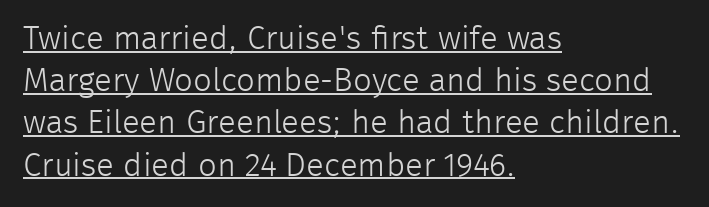
{"serif": "no", "italic": "no", "bold": "no", "weight": "light", "width": "normal", "stroke_contrast": "low", "x_height": "medium", "monospaced": "no", "underline": "yes", "align": "left", "line_spacing": "normal", "line_spacing_ratio": 1.28, "letter_spacing": "normal", "letter_spacing_em": 0.0, "glyph_px": 33}
